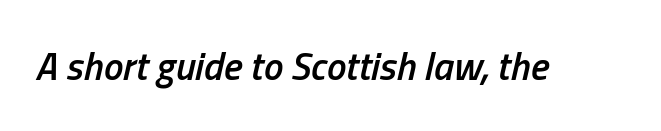
Q: Is the text bold? A: Semi-bold.
Q: Is the text italic (slanted)? A: Yes, it leans right by about 13 degrees.
Q: Is the text underlined? A: No.
Q: Is the spacing between letters normal or unusually wide? A: Normal.
Q: Width (condensed, normal, or wide)? A: Condensed.
Q: Stroke contrast? A: Low.
Q: x-height? A: Medium.
Q: Monospaced? A: No.
